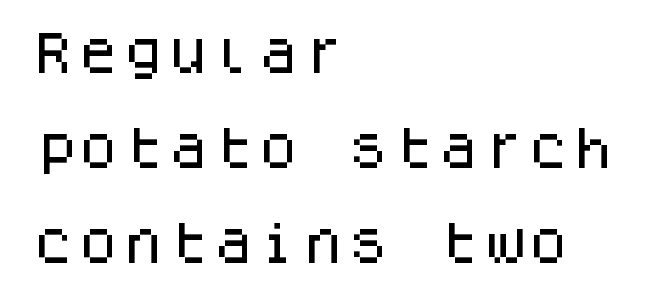
{"serif": "no", "italic": "no", "width": "normal", "stroke_contrast": "low", "x_height": "large", "monospaced": "yes", "underline": "no", "align": "left", "line_spacing": "loose", "line_spacing_ratio": 2.11, "letter_spacing": "normal", "letter_spacing_em": 0.0, "glyph_px": 45}
